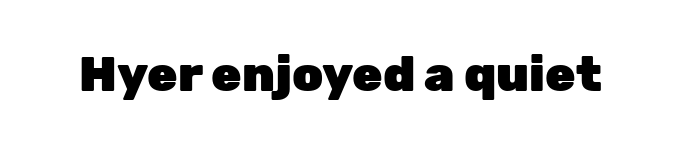
Think of a printed novel: that variable character pitch is what you see here. Has an underline been added? It has not. These lines keep a tight, regular rhythm from letter to letter. In terms of weight, the rendering is a true, heavy bold. Posture: vertical.
